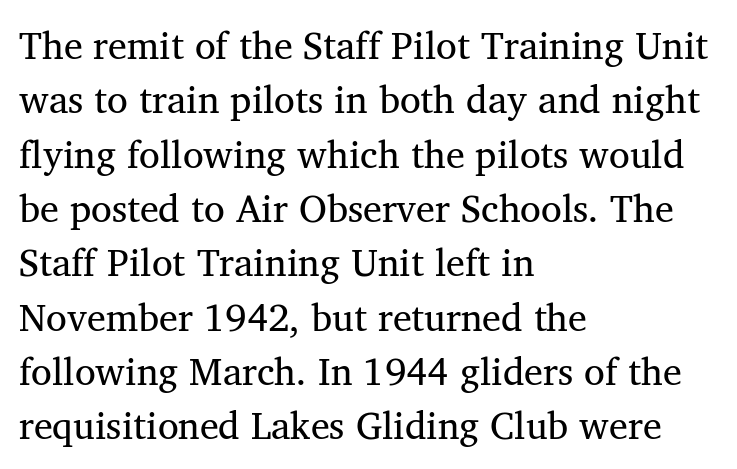
Do the characters align in a grid? No, the font is proportional. A clean baseline with only descenders dipping below it. Line spacing here is normal. Compared with typical body copy, the letter spacing here is the same.
